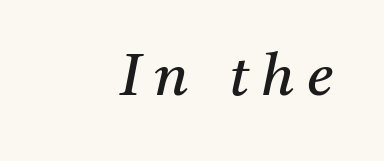
Q: Is the text bold? A: No.
Q: Is the text italic (slanted)? A: Yes, it leans right by about 11 degrees.
Q: Is the typeface a serif or a sans-serif typeface? A: Serif.
Q: Is the text underlined? A: No.
Q: Is the spacing between letters normal or unusually wide? A: Unusually wide.
Q: Width (condensed, normal, or wide)? A: Normal.
Q: Stroke contrast? A: Medium.
Q: x-height? A: Medium.
Q: Monospaced? A: No.
